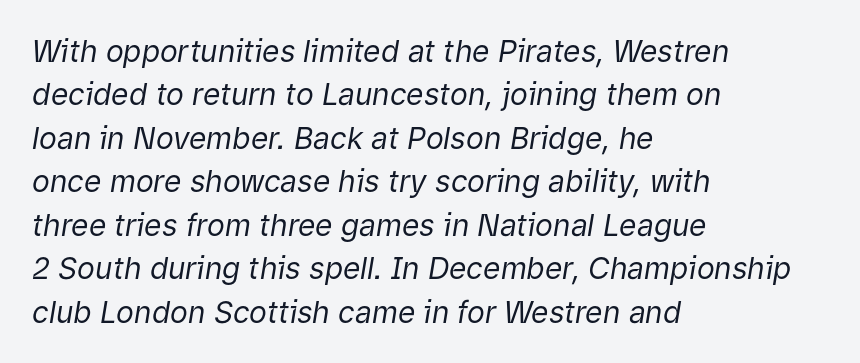
Looks like regular typesetting: each glyph gets only the width it needs. The paragraph has a hard left edge and a soft right edge. Weight class: somewhere from thin through regular. Plain, unruled lines of type. Is there much room between lines? A standard amount, neither cramped nor airy. Is the type slanted? Yes — the strokes lean at a clear angle.
